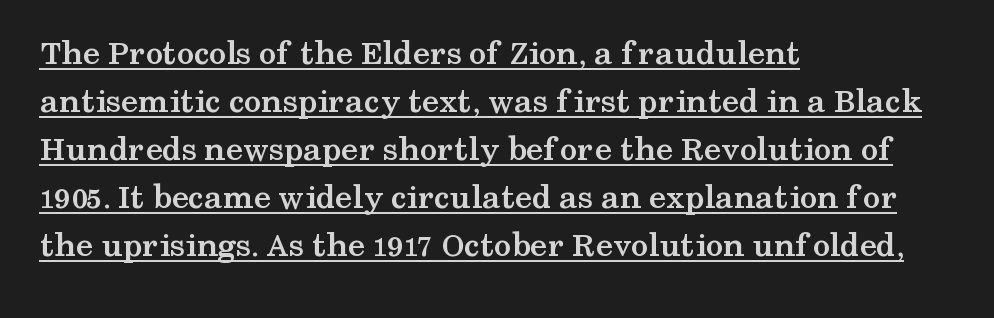
{"serif": "yes", "italic": "no", "bold": "yes", "weight": "semibold", "width": "wide", "stroke_contrast": "medium", "x_height": "medium", "monospaced": "no", "underline": "yes", "align": "left", "line_spacing": "normal", "line_spacing_ratio": 1.37, "letter_spacing": "normal", "letter_spacing_em": 0.0, "glyph_px": 35}
